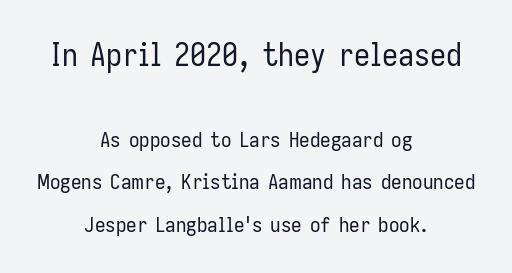
{"serif": "no", "italic": "no", "bold": "no", "weight": "regular", "width": "condensed", "stroke_contrast": "low", "x_height": "medium", "monospaced": "no", "underline": "no", "align": "center", "line_spacing": "loose", "line_spacing_ratio": 2.03, "letter_spacing": "normal", "letter_spacing_em": 0.0, "larger_block": "first", "size_ratio": 1.52, "glyph_px": 32}
